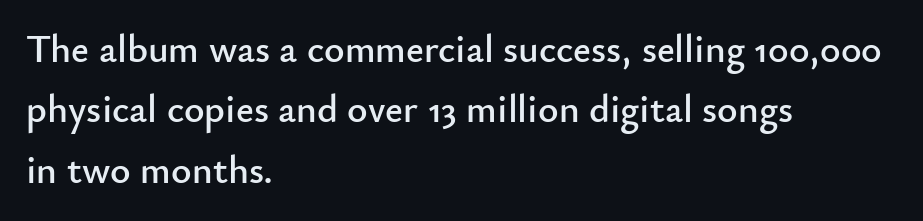
The face used here is rendered with its standard letterfit. Type style note: lacks serifs. This rendering uses left alignment, leaving the right contour irregular. Unmarked baselines from the first word to the last. You could not count columns in this text — the font is proportionally spaced.
